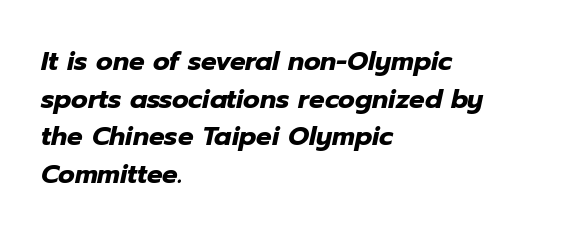
Q: Is the text bold? A: Yes.
Q: Is the text italic (slanted)? A: Yes, it leans right by about 12 degrees.
Q: Is the text underlined? A: No.
Q: How is the paragraph aligned? A: Left-aligned.
Q: Is the spacing between letters normal or unusually wide? A: Normal.
Q: Is the spacing between lines tight, normal or loose? A: Normal.
